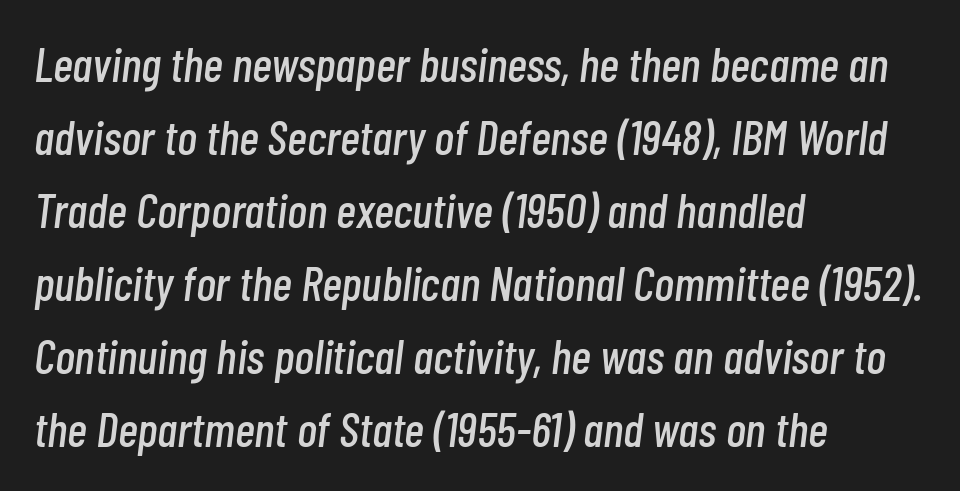
The image shows 48 px condensed type, italic (leaning right); set left-aligned, normal line spacing (1.52x), normal letter spacing, not underlined; low stroke contrast and a medium x-height.
